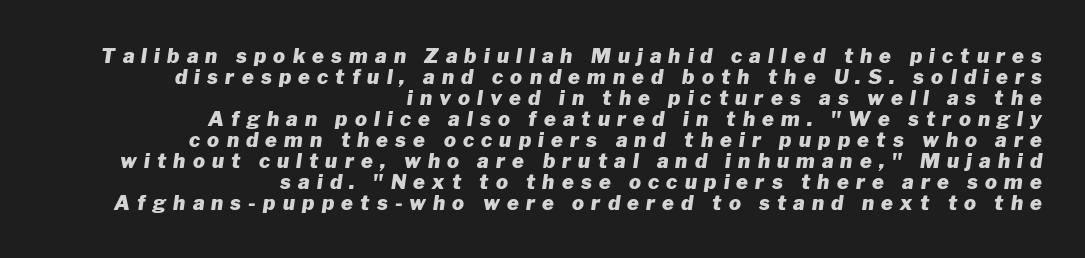
The image shows 20 px bold type, italic (leaning right); set right-aligned, tight line spacing (1.05x), unusually wide letter spacing (+0.36 em), not underlined.
